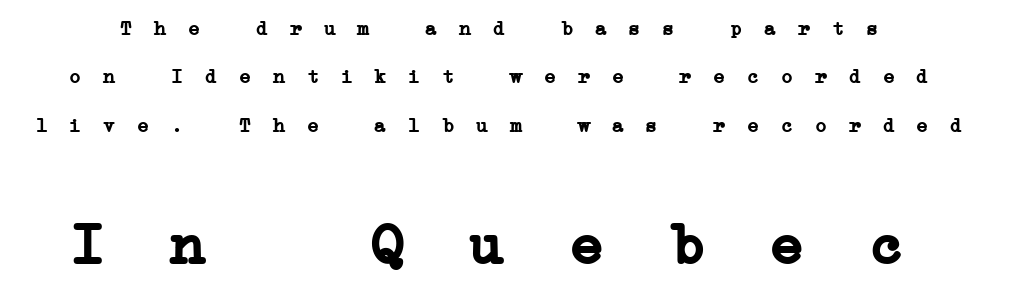
{"serif": "yes", "bold": "yes", "weight": "semibold", "width": "wide", "stroke_contrast": "low", "x_height": "medium", "monospaced": "yes", "underline": "no", "line_spacing": "loose", "line_spacing_ratio": 2.42, "letter_spacing": "wide", "letter_spacing_em": 0.49, "larger_block": "second", "size_ratio": 2.95, "glyph_px": 59}
